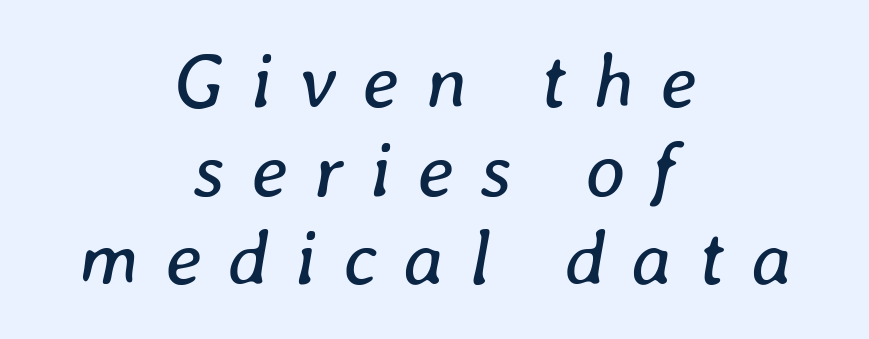
{"italic": "yes", "lean": "right", "slant_degrees": 8, "bold": "no", "weight": "regular", "width": "normal", "stroke_contrast": "low", "x_height": "medium", "monospaced": "no", "underline": "no", "align": "center", "line_spacing": "tight", "line_spacing_ratio": 1.15, "letter_spacing": "wide", "letter_spacing_em": 0.34, "glyph_px": 77}
